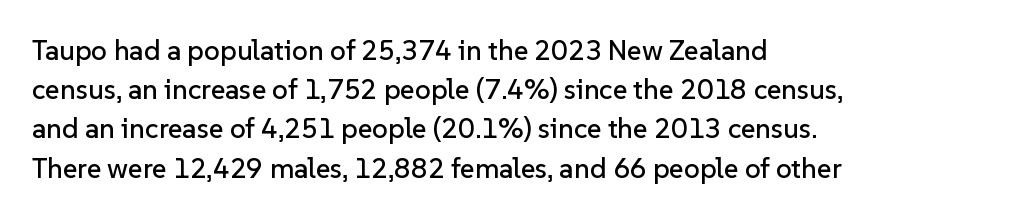
{"serif": "no", "italic": "no", "width": "normal", "stroke_contrast": "low", "x_height": "medium", "monospaced": "no", "underline": "no", "align": "left", "line_spacing": "normal", "line_spacing_ratio": 1.4, "letter_spacing": "normal", "letter_spacing_em": 0.0, "glyph_px": 28}
